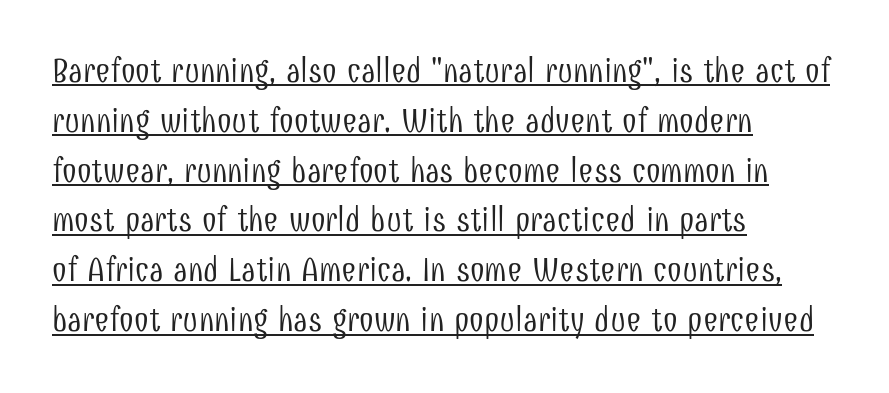
The image shows 33 px light, condensed sans-serif type, upright; set left-aligned, normal line spacing (1.51x), normal letter spacing, underlined; low stroke contrast and a medium x-height.
